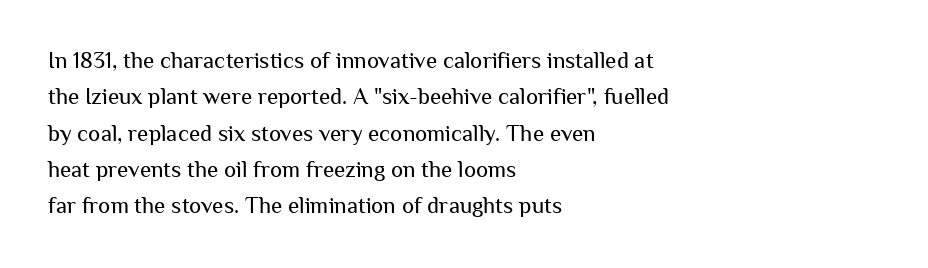
{"italic": "no", "bold": "no", "underline": "no", "align": "left", "line_spacing": "normal", "line_spacing_ratio": 1.58, "letter_spacing": "normal", "letter_spacing_em": 0.0, "glyph_px": 23}
